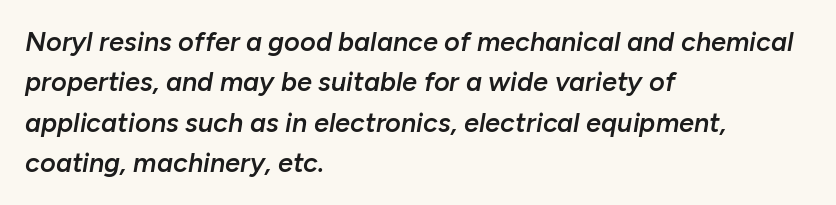
Compared with an ordinary text face, these strokes are moderately heavier — a semibold. Every character sits at an angle, as italics do. The tracking reads as untouched default to a designer's eye. These lines stack with their left ends in a neat column.
